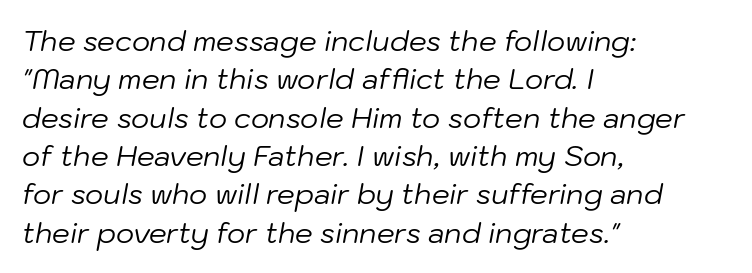
The image shows 28 px regular-weight type, italic (leaning right); set left-aligned, normal line spacing (1.37x), normal letter spacing, not underlined; low stroke contrast and a medium x-height.
